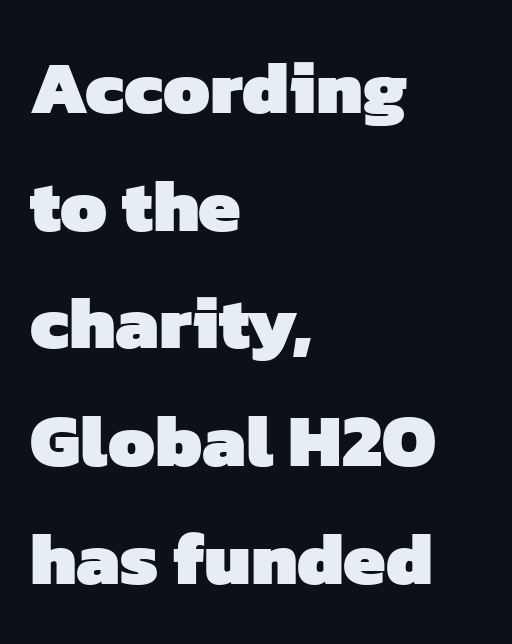
Q: Is the text bold? A: Yes.
Q: Is the typeface a serif or a sans-serif typeface? A: Sans-serif.
Q: Is the text underlined? A: No.
Q: How is the paragraph aligned? A: Left-aligned.
Q: Is the spacing between letters normal or unusually wide? A: Normal.
Q: Is the spacing between lines tight, normal or loose? A: Normal.
Q: Width (condensed, normal, or wide)? A: Normal.
Q: Stroke contrast? A: Low.
Q: x-height? A: Medium.
Q: Monospaced? A: No.
